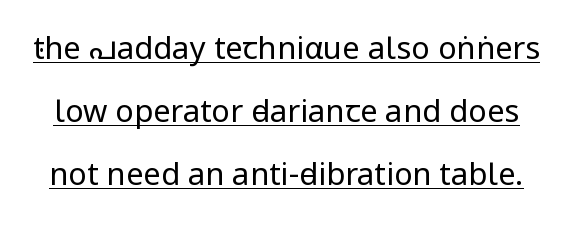
The image shows 31 px regular-weight, condensed sans-serif type, upright; set loose line spacing (2.03x), normal letter spacing, underlined; low stroke contrast and a large x-height.
